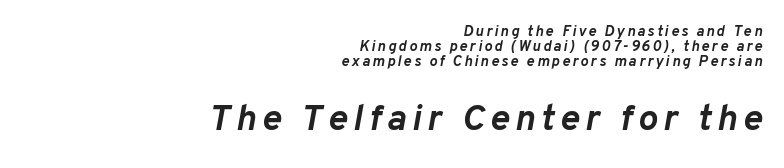
Character widths vary here, with narrow letters taking less room than wide ones. Letters rest on an invisible, unmarked baseline. The setting favours the right margin, as signatures and pull-quotes sometimes do. Interline gaps are noticeably narrow in this sample.
